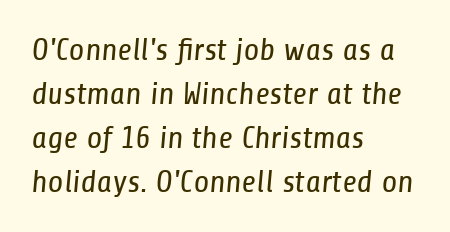
The designer went with a sans here, leaving each stem footless. A typesetter would call this proportional, since set widths differ per character. Layout note: lines flush left. Has an underline been added? It has not. How are the letters spaced? Ordinarily, with no added tracking. These glyphs show unthickened strokes, regular width or finer.
